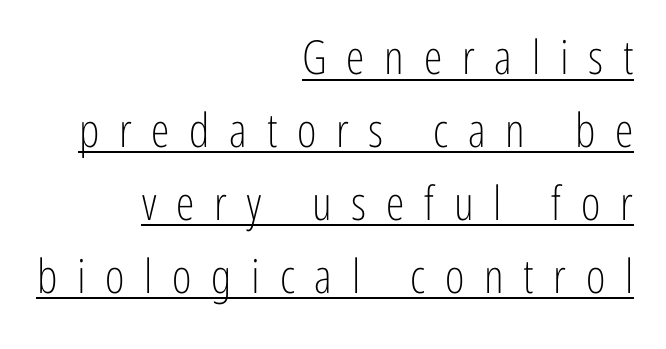
The image shows 47 px light, condensed sans-serif type, upright; set right-aligned, normal line spacing (1.55x), unusually wide letter spacing (+0.42 em), underlined; low stroke contrast and a medium x-height.
